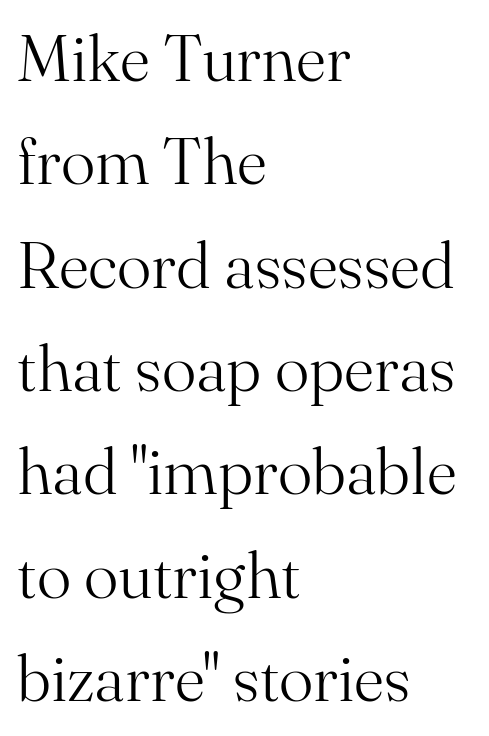
Q: Is the text bold? A: No.
Q: Is the text italic (slanted)? A: No, it is upright.
Q: Is the typeface a serif or a sans-serif typeface? A: Serif.
Q: Is the text underlined? A: No.
Q: How is the paragraph aligned? A: Left-aligned.
Q: Is the spacing between letters normal or unusually wide? A: Normal.
Q: Is the spacing between lines tight, normal or loose? A: Normal.
Q: Width (condensed, normal, or wide)? A: Normal.
Q: Stroke contrast? A: Medium.
Q: x-height? A: Small.
Q: Monospaced? A: No.
